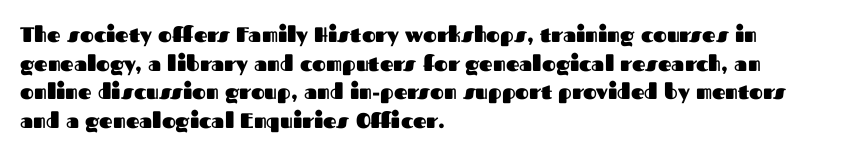
{"italic": "no", "bold": "yes", "underline": "no", "align": "left", "line_spacing": "normal", "line_spacing_ratio": 1.36, "letter_spacing": "normal", "letter_spacing_em": 0.0, "glyph_px": 21}
